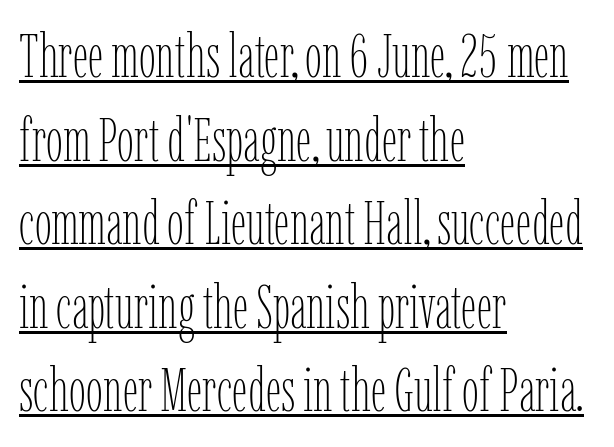
The face used here is rendered with its standard letterfit. Notice how a bar underscores the lettering throughout. Character widths vary here, with narrow letters taking less room than wide ones. The letters stand straight up with perfectly vertical stems.
